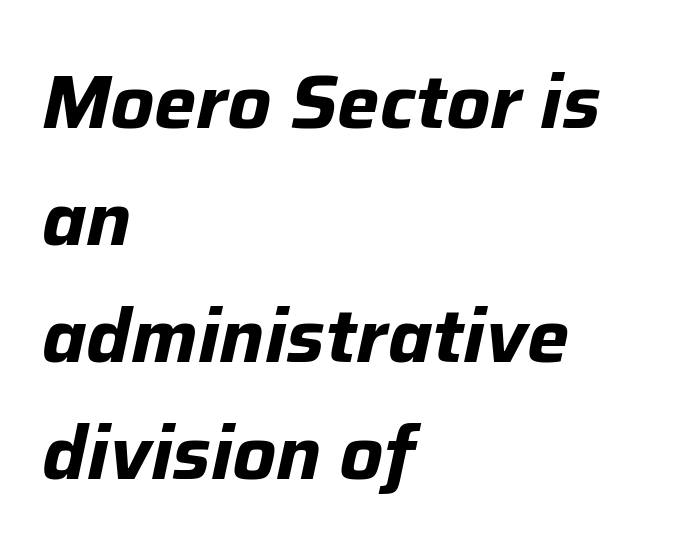
{"italic": "yes", "lean": "right", "slant_degrees": 12, "bold": "yes", "weight": "bold", "width": "normal", "stroke_contrast": "low", "x_height": "medium", "monospaced": "no", "underline": "no", "align": "left", "line_spacing": "normal", "line_spacing_ratio": 1.56, "letter_spacing": "normal", "letter_spacing_em": 0.0, "glyph_px": 75}
